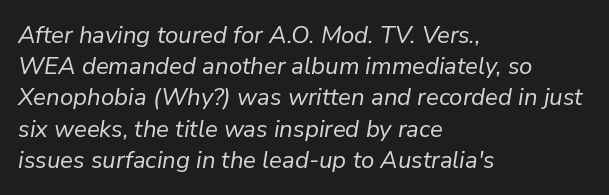
Q: Is the text bold? A: No.
Q: Is the text italic (slanted)? A: Yes, it leans right by about 9 degrees.
Q: Is the text underlined? A: No.
Q: How is the paragraph aligned? A: Left-aligned.
Q: Is the spacing between letters normal or unusually wide? A: Normal.
Q: Is the spacing between lines tight, normal or loose? A: Normal.
